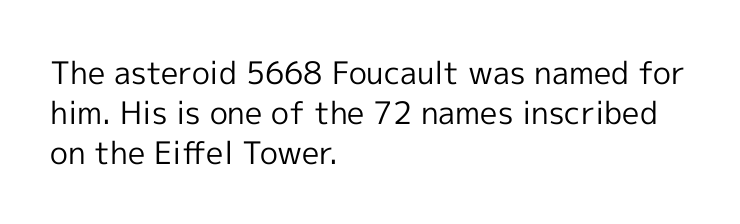
Q: Is the text bold? A: No.
Q: Is the text italic (slanted)? A: No, it is upright.
Q: Is the typeface a serif or a sans-serif typeface? A: Sans-serif.
Q: Is the text underlined? A: No.
Q: How is the paragraph aligned? A: Left-aligned.
Q: Is the spacing between letters normal or unusually wide? A: Normal.
Q: Is the spacing between lines tight, normal or loose? A: Normal.
Q: Width (condensed, normal, or wide)? A: Normal.
Q: x-height? A: Medium.
Q: Monospaced? A: No.
